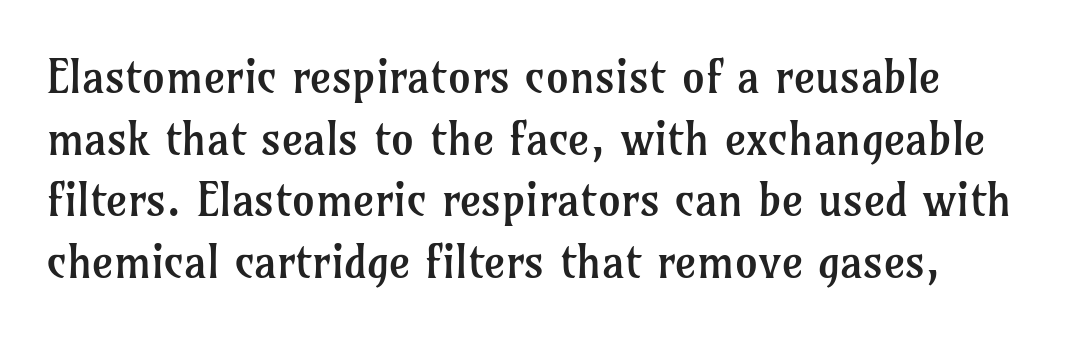
{"serif": "yes", "italic": "no", "bold": "no", "weight": "regular", "width": "normal", "stroke_contrast": "low", "x_height": "medium", "monospaced": "no", "underline": "no", "line_spacing": "normal", "line_spacing_ratio": 1.34, "letter_spacing": "normal", "letter_spacing_em": 0.0, "glyph_px": 46}
